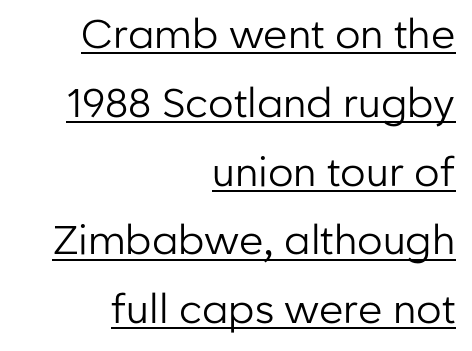
The image shows 40 px regular-weight sans-serif type, upright; set right-aligned, line spacing 1.72x, normal letter spacing, underlined; low stroke contrast and a medium x-height.
